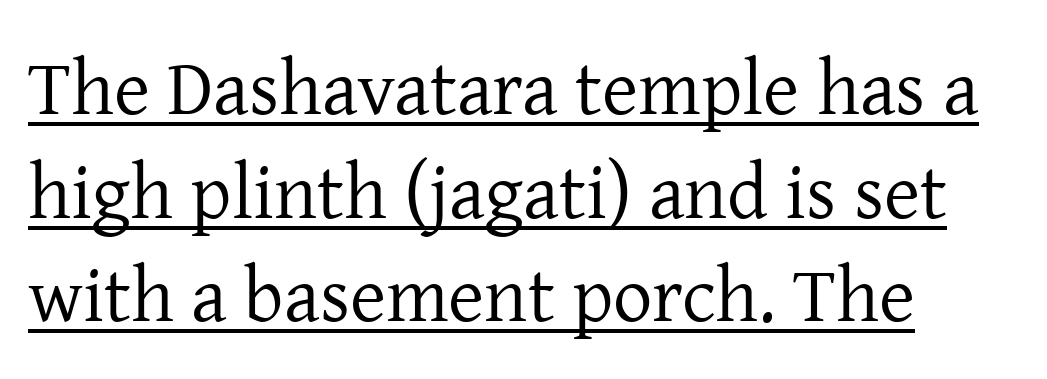
Caption: face not bold, strokes unweighted. The horizontal fit of the characters is conventional and even. Beneath each row of characters lies a ruled line. Line spacing here is normal.
